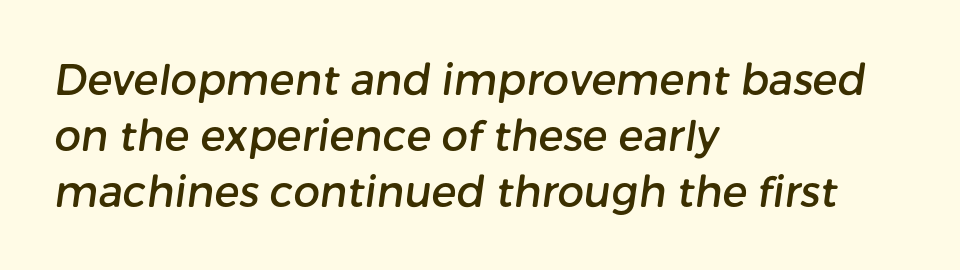
Proportional: the letters do not fall into vertical columns. Each row of text sits above clean, open space. Students, observe: this is what conventionally led text looks like. Tracking here is standard; glyphs follow each other at the usual distance. The typeface chosen for these lines omits serifs.
